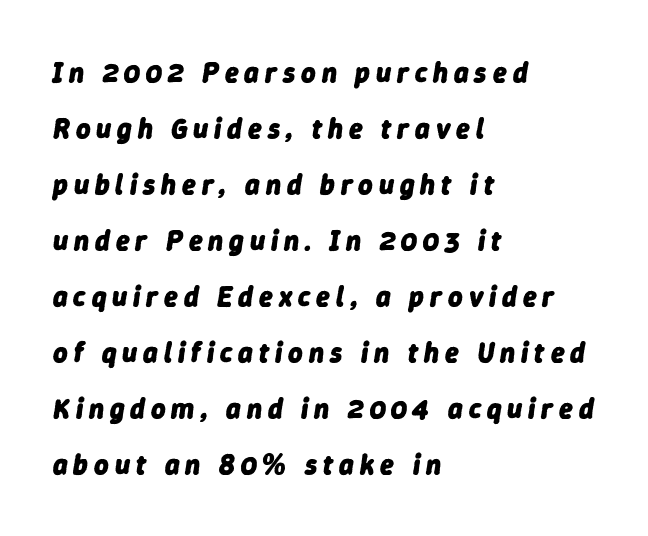
The image shows 28 px heavy type, italic (leaning right); set left-aligned, loose line spacing (2.0x), unusually wide letter spacing (+0.21 em), not underlined; low stroke contrast and a medium x-height.
